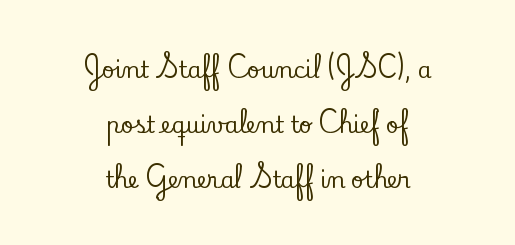
The image shows 22 px text type, upright; set centered, loose line spacing (2.49x), normal letter spacing, not underlined.
